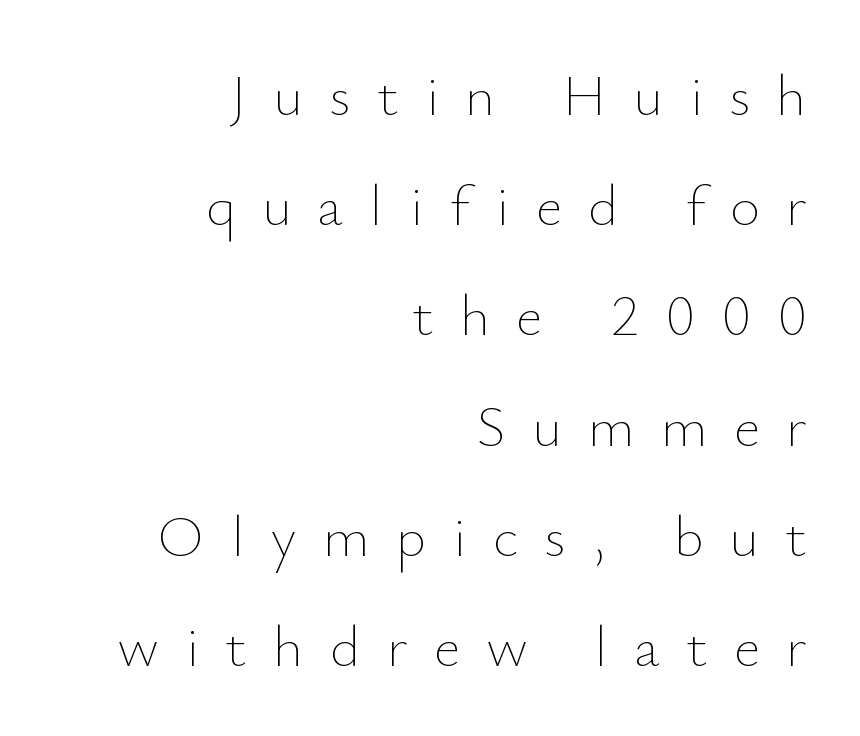
The face looks like a standard text weight, possibly lighter. Unlike italic type, these characters show no tilt at all. You could fit nearly another row in the gap between these rows. The space beneath each line is pristine and unruled.
